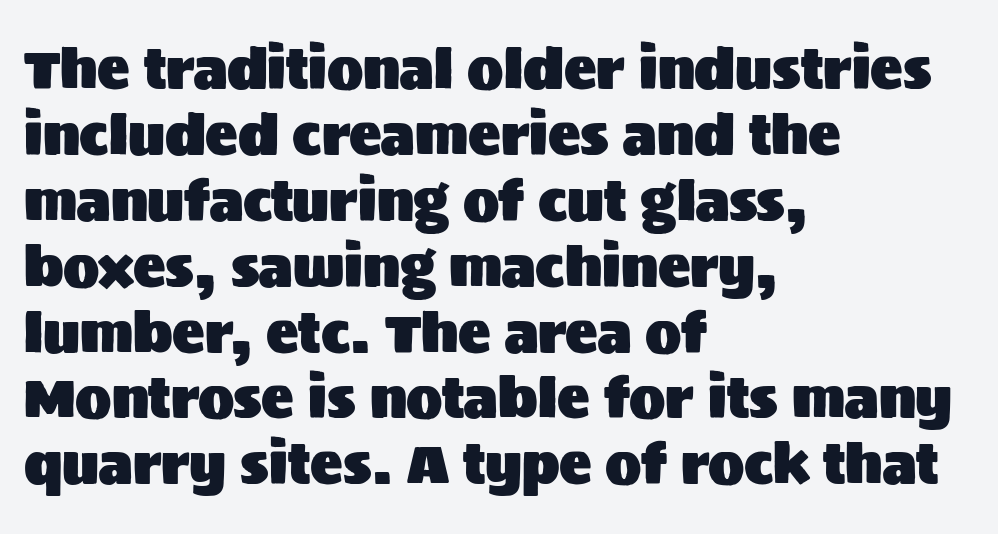
Q: Is the text italic (slanted)? A: No, it is upright.
Q: Is the typeface a serif or a sans-serif typeface? A: Sans-serif.
Q: Is the text underlined? A: No.
Q: How is the paragraph aligned? A: Left-aligned.
Q: Is the spacing between letters normal or unusually wide? A: Normal.
Q: Width (condensed, normal, or wide)? A: Normal.
Q: Stroke contrast? A: Medium.
Q: x-height? A: Large.
Q: Monospaced? A: No.
